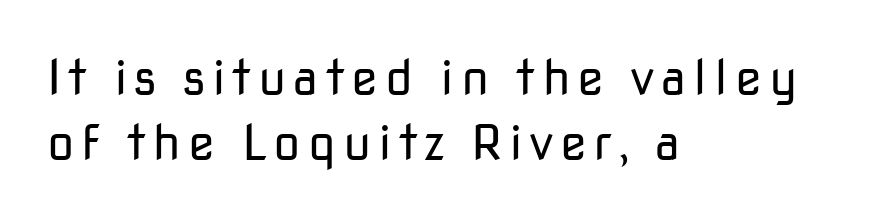
The characters display no serif detailing; their extremities are plain. No extra ink here — the face is not bold. Unlike italic type, these characters show no tilt at all. In terms of leading, this rendering sits right in the middle.
